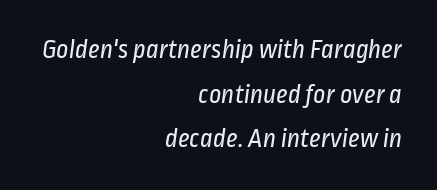
{"bold": "no", "underline": "no", "align": "right", "line_spacing": "normal", "line_spacing_ratio": 1.65, "letter_spacing": "normal", "letter_spacing_em": 0.0, "glyph_px": 27}
